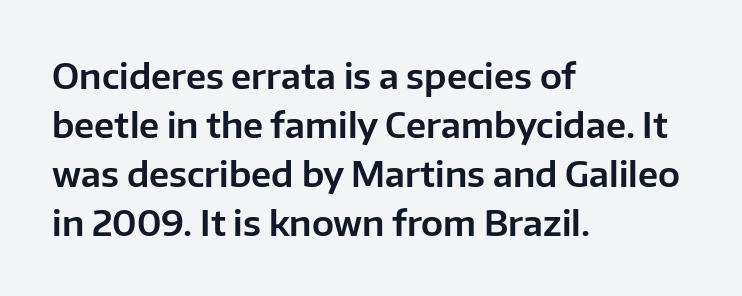
The image shows 35 px sans-serif type, upright; set left-aligned, normal line spacing (1.4x), normal letter spacing, not underlined; low stroke contrast and a medium x-height.
